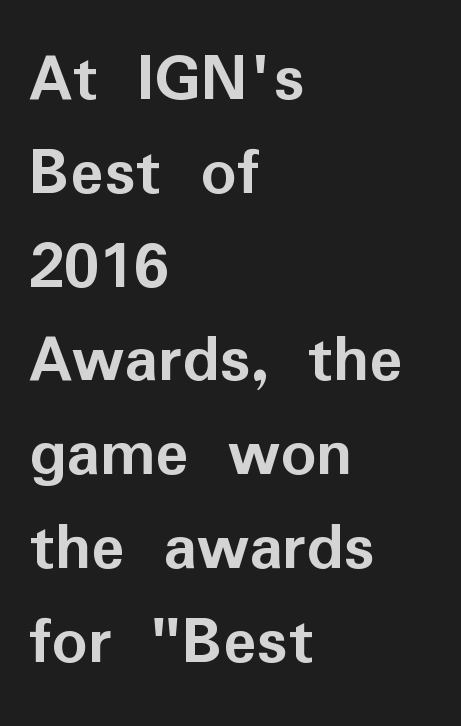
Compared with typical paragraphs, the rows here are spaced about the same. The axis of the letterforms is exactly vertical. Each word holds together tightly as a unit, with standard inter-letter gaps. Its strokes are broad and dark, the hallmark of bold type. A bare baseline throughout the passage.
